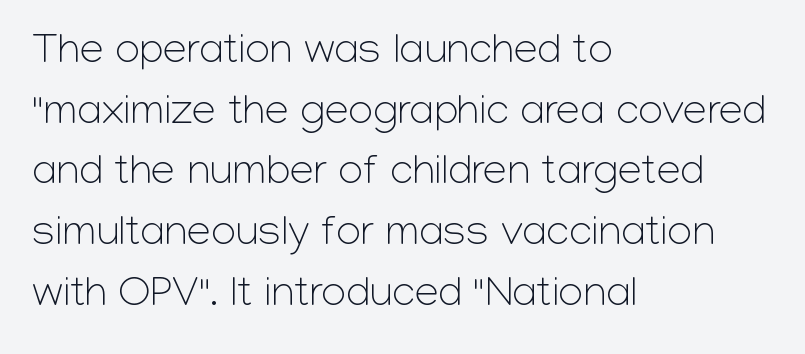
The strokes are not fattened; the text isn't bold. Characters follow at the spacing the type designer built in. Teacher's note: observe the even left margin — that is flush-left alignment. Is this a fixed-width face? No — the glyphs have proportional, varying widths. Rows of type keep a routine distance in the vertical direction.
